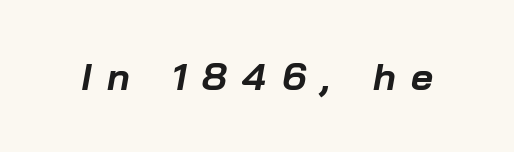
Q: Is the text bold? A: Yes.
Q: Is the text italic (slanted)? A: Yes, it leans right by about 10 degrees.
Q: Is the text underlined? A: No.
Q: Is the spacing between letters normal or unusually wide? A: Unusually wide.
Q: Width (condensed, normal, or wide)? A: Normal.
Q: Stroke contrast? A: Low.
Q: x-height? A: Medium.
Q: Monospaced? A: No.
